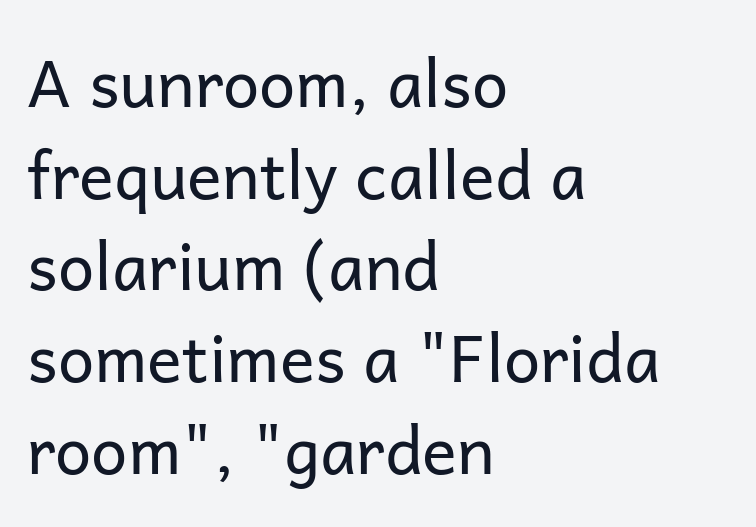
Is this a heavy cut? Hardly; it is regular or lighter. No word sits above an underline. Between one letter and the next there's only the usual sliver of space. Upright lettering throughout. A sans-serif font was chosen for this passage. The compositor pushed each line to the left boundary.
